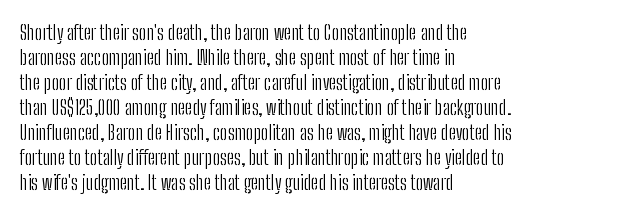
Underline: absent. These glyphs show unthickened strokes, regular width or finer. The leading is moderate, giving the passage an even texture. Upright lettering throughout.
